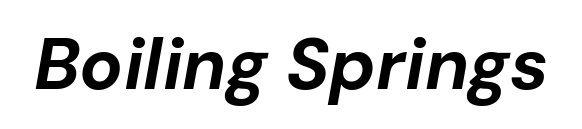
{"italic": "yes", "lean": "right", "slant_degrees": 10, "bold": "yes", "weight": "bold", "width": "normal", "stroke_contrast": "low", "x_height": "medium", "monospaced": "no", "underline": "no", "letter_spacing": "normal", "letter_spacing_em": 0.0, "glyph_px": 72}
